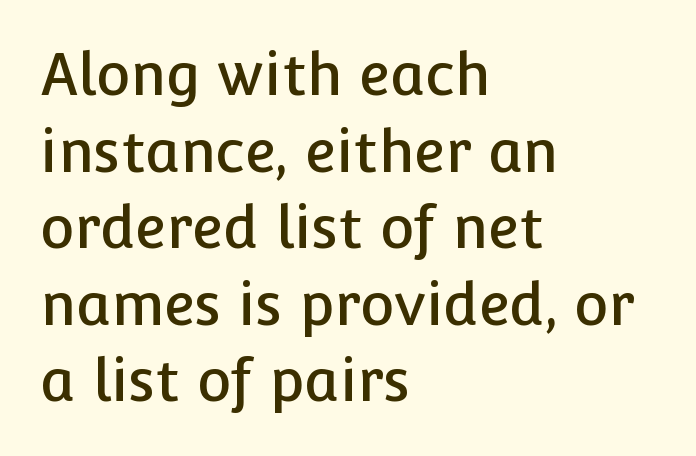
{"serif": "no", "italic": "no", "width": "normal", "stroke_contrast": "low", "x_height": "medium", "monospaced": "no", "underline": "no", "align": "left", "line_spacing": "normal", "line_spacing_ratio": 1.32, "letter_spacing": "normal", "letter_spacing_em": 0.0, "glyph_px": 58}
